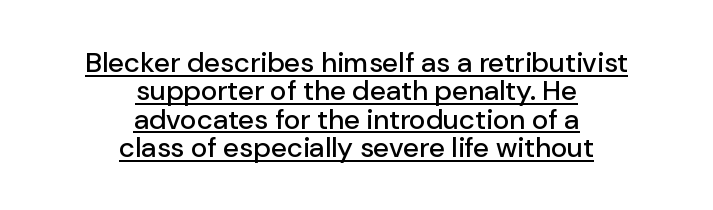
The image shows 28 px sans-serif type, upright; set centered, tight line spacing (1.01x), normal letter spacing, underlined; low stroke contrast and a medium x-height.
